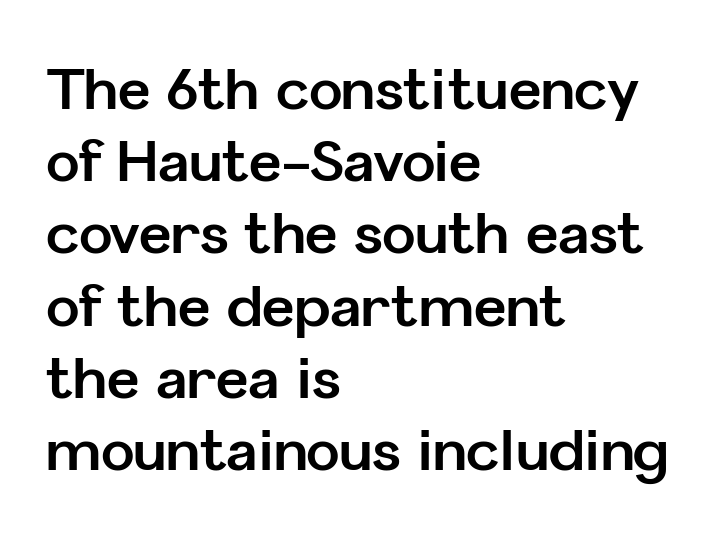
{"serif": "no", "italic": "no", "bold": "yes", "weight": "bold", "width": "normal", "stroke_contrast": "low", "x_height": "medium", "monospaced": "no", "underline": "no", "align": "left", "line_spacing": "normal", "line_spacing_ratio": 1.29, "letter_spacing": "normal", "letter_spacing_em": 0.0, "glyph_px": 56}
